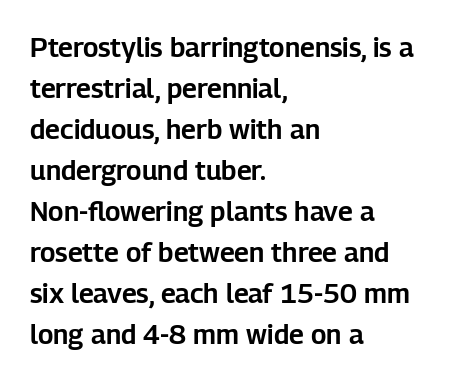
Underlining? Definitely not there. The passage shown stacks its lines at a standard gap. Tall strokes in this sample are plumb rather than angled. Is the block centered? No — it sits flush against the left margin.
